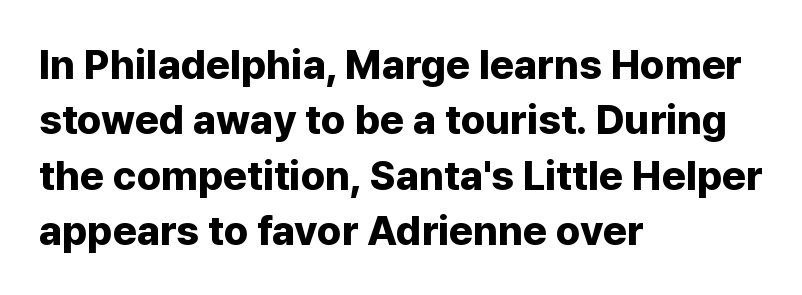
The image shows 41 px bold sans-serif type, upright; set left-aligned, normal line spacing (1.35x), normal letter spacing, not underlined; low stroke contrast and a medium x-height.
